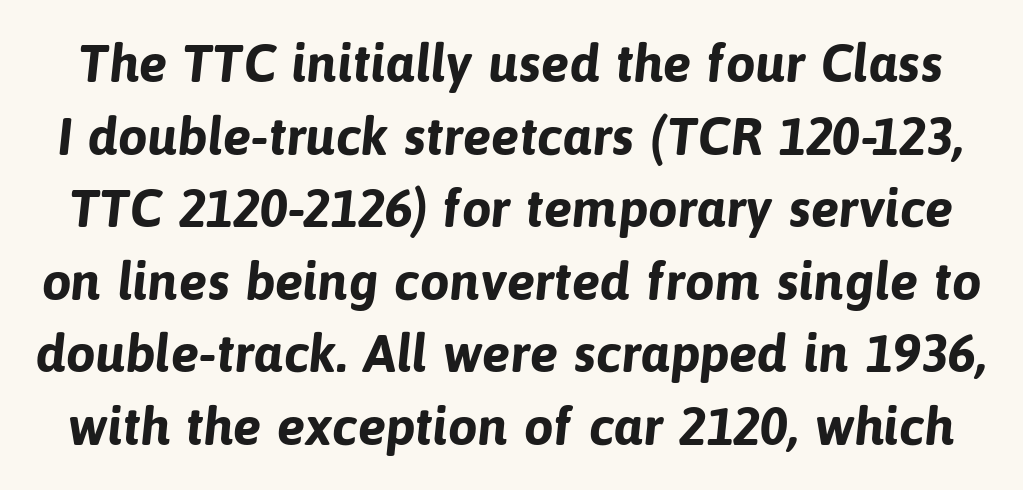
{"serif": "no", "bold": "yes", "weight": "bold", "width": "normal", "stroke_contrast": "low", "x_height": "medium", "monospaced": "no", "underline": "no", "line_spacing": "normal", "line_spacing_ratio": 1.37, "letter_spacing": "normal", "letter_spacing_em": 0.0, "glyph_px": 53}
